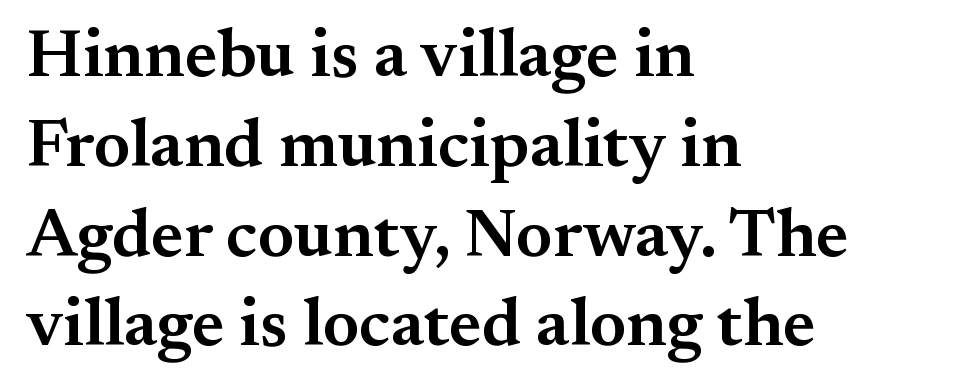
The rendering keeps characters at their native spacing. The glyphs are unaccompanied by any horizontal stroke below them. Does the copy run flush right? No — it runs flush left. On the weight axis this lands at semibold, roughly 600. Each letter keeps its own natural width here, so spacing adapts to shape.
